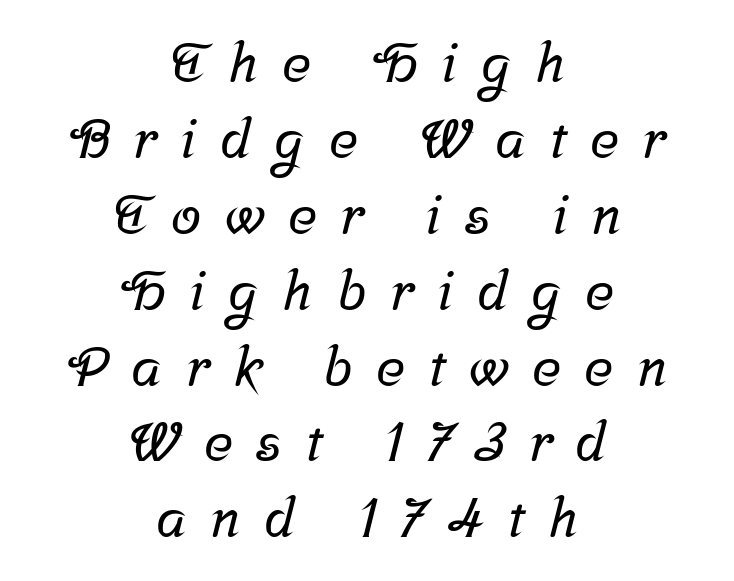
{"width": "normal", "stroke_contrast": "low", "x_height": "medium", "monospaced": "no", "underline": "no", "align": "center", "line_spacing": "normal", "line_spacing_ratio": 1.38, "letter_spacing": "wide", "letter_spacing_em": 0.43, "glyph_px": 55}
